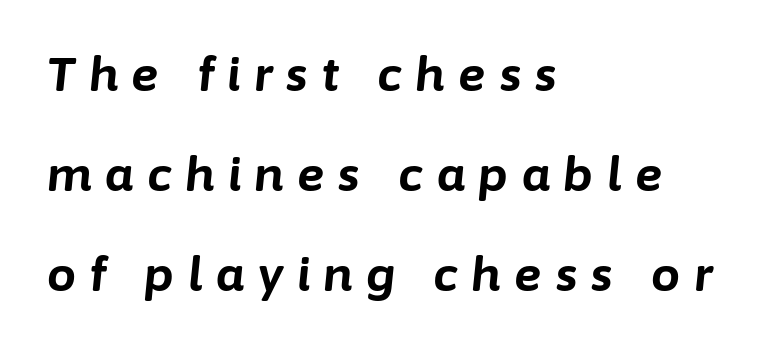
Q: Is the text bold? A: Yes.
Q: Is the text italic (slanted)? A: Yes, it leans right by about 6 degrees.
Q: Is the text underlined? A: No.
Q: How is the paragraph aligned? A: Left-aligned.
Q: Is the spacing between letters normal or unusually wide? A: Unusually wide.
Q: Is the spacing between lines tight, normal or loose? A: Loose.
Q: Width (condensed, normal, or wide)? A: Normal.
Q: Stroke contrast? A: Low.
Q: x-height? A: Medium.
Q: Monospaced? A: No.
